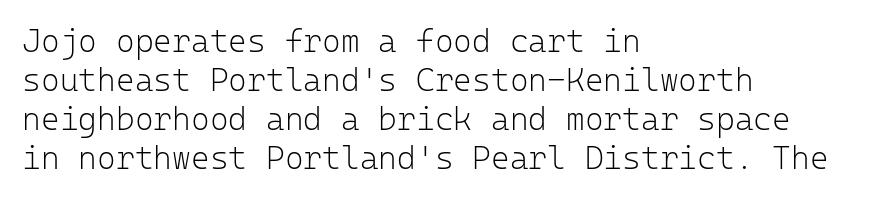
The text was rendered using a sans face with plain stroke endings. Monospaced: the letters line up in strict vertical columns. Teacher's note: observe the even left margin — that is flush-left alignment. These lines were composed using upright roman letters. The area under the type is left untouched. The horizontal fit of the characters is conventional and even.
